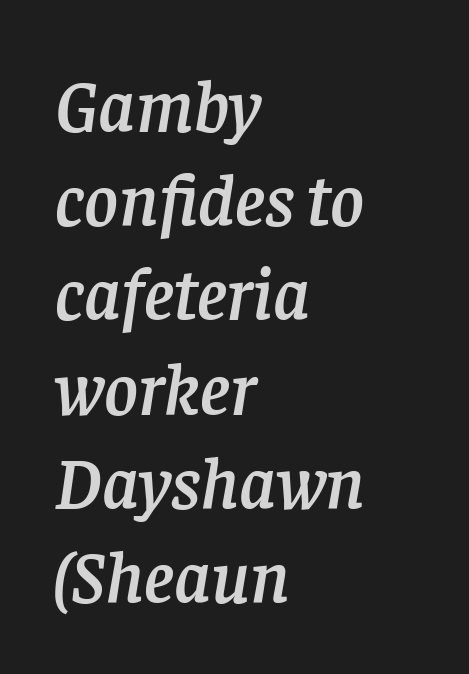
The image shows 73 px serif type, italic (leaning right); set left-aligned, normal line spacing (1.29x), normal letter spacing, not underlined; low stroke contrast and a large x-height.
